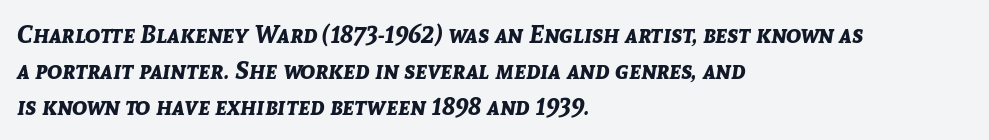
{"italic": "yes", "lean": "right", "slant_degrees": 8, "bold": "yes", "underline": "no", "align": "left", "line_spacing": "normal", "line_spacing_ratio": 1.45, "letter_spacing": "normal", "letter_spacing_em": 0.0, "glyph_px": 25}
